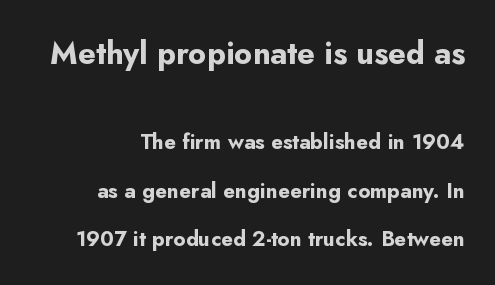
Q: Is the text bold? A: Yes.
Q: Is the text italic (slanted)? A: No, it is upright.
Q: Is the typeface a serif or a sans-serif typeface? A: Sans-serif.
Q: Is the text underlined? A: No.
Q: How is the paragraph aligned? A: Right-aligned.
Q: Is the spacing between letters normal or unusually wide? A: Normal.
Q: Is the spacing between lines tight, normal or loose? A: Loose.
Q: Which block of text is set in a larger size, the first (top) or the second (bottom)? A: The first (top) one.
Q: Width (condensed, normal, or wide)? A: Normal.
Q: Stroke contrast? A: Low.
Q: x-height? A: Small.
Q: Monospaced? A: No.
